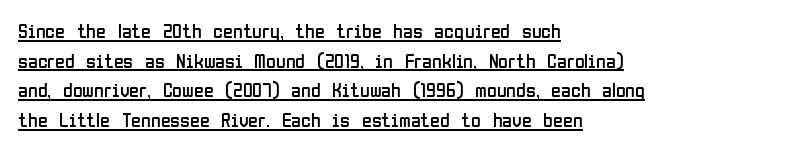
Posture: vertical. The setting favours the left margin, as ordinary paragraphs usually do. Between one letter and the next there's only the usual sliver of space. Vertically, the passage feels balanced, rows spaced as you'd expect. Is this a heavy cut? Hardly; it is regular or lighter.
